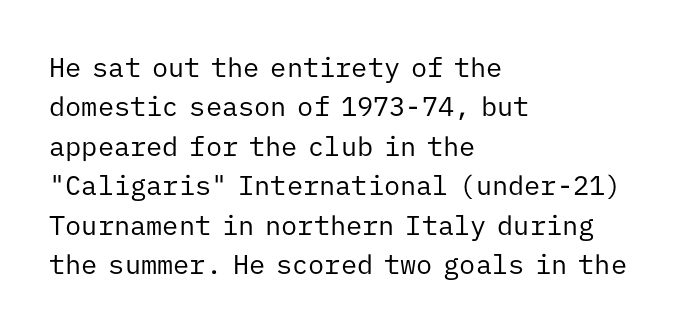
{"italic": "no", "bold": "no", "underline": "no", "align": "left", "line_spacing": "normal", "line_spacing_ratio": 1.46, "letter_spacing": "normal", "letter_spacing_em": 0.0, "glyph_px": 27}
